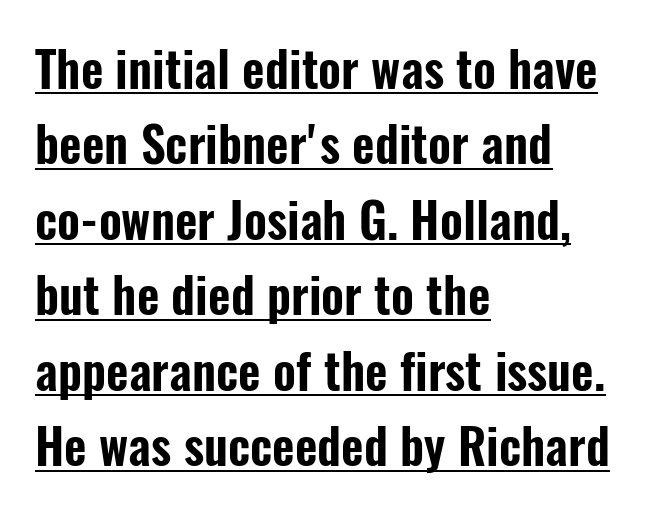
{"serif": "no", "italic": "no", "width": "condensed", "stroke_contrast": "low", "x_height": "medium", "monospaced": "no", "underline": "yes", "align": "left", "line_spacing": "normal", "line_spacing_ratio": 1.54, "letter_spacing": "normal", "letter_spacing_em": 0.0, "glyph_px": 49}
